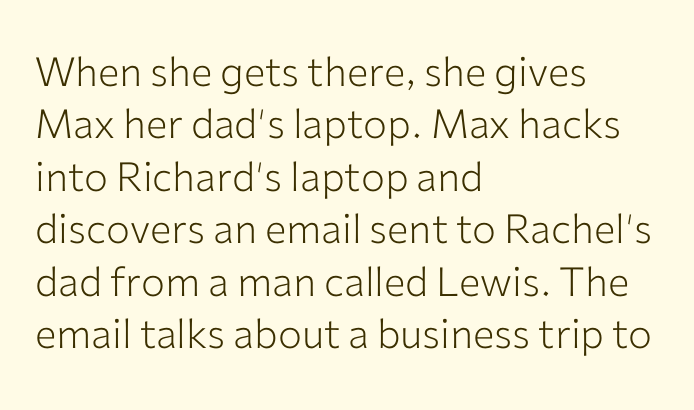
Is the block centered? No — it sits flush against the left margin. Varying glyph widths throughout — classic text-font behaviour. Counters stay open thanks to moderate or lighter strokes. Regular leading. No extra tracking has been applied to these lines.
